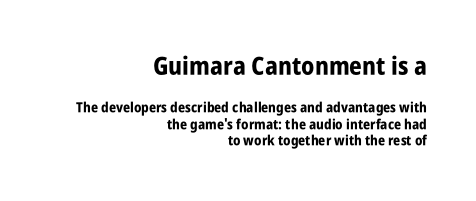
The image shows 25 px bold type, upright; set right-aligned, line spacing 1.17x, normal letter spacing, not underlined; the first (top) block is 1.79x larger.
